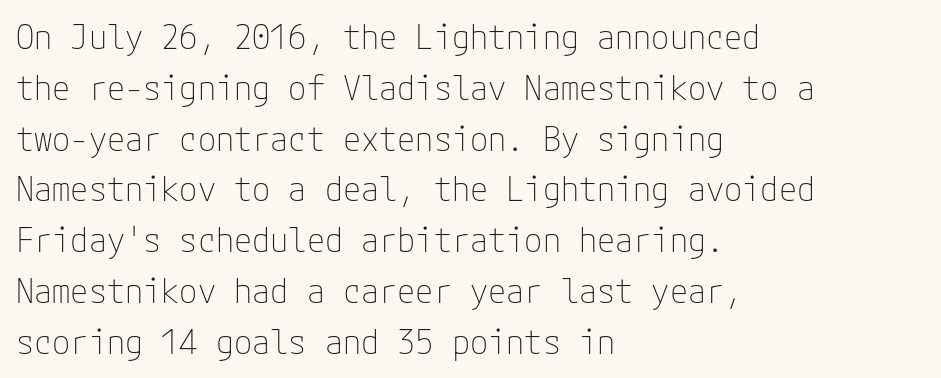
The image shows 33 px thin sans-serif type, upright; set left-aligned, normal line spacing (1.54x), normal letter spacing, not underlined; low stroke contrast and a medium x-height.
